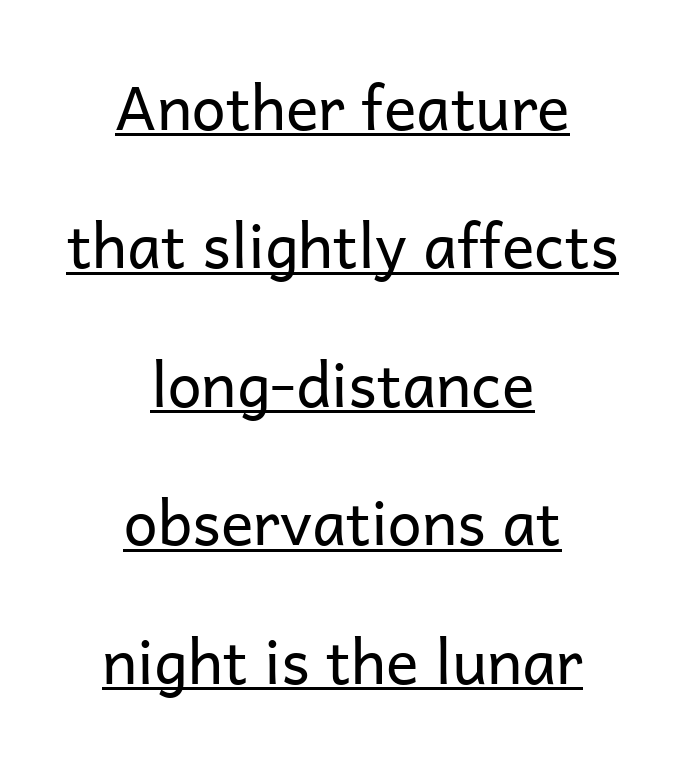
Loosely led — the rows are spread out. Every character sits straight up, as roman type does. The face used here appears with an underline applied. What stands out about the letter spacing? Nothing — it is the standard amount. Neither beginnings nor endings align; midpoints do. These lines are rendered in a variable-pitch font.
